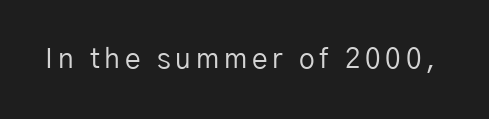
{"serif": "no", "italic": "no", "bold": "no", "weight": "regular", "width": "normal", "stroke_contrast": "low", "x_height": "medium", "monospaced": "no", "underline": "no", "glyph_px": 28}
